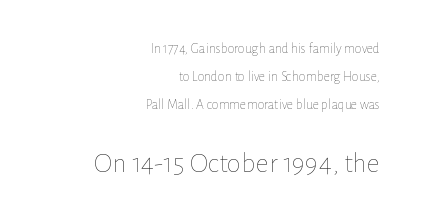
{"italic": "no", "bold": "no", "weight": "thin", "width": "normal", "stroke_contrast": "low", "x_height": "medium", "monospaced": "no", "underline": "no", "align": "right", "line_spacing": "loose", "line_spacing_ratio": 1.99, "letter_spacing": "normal", "letter_spacing_em": 0.0, "larger_block": "second", "size_ratio": 2.07, "glyph_px": 29}
